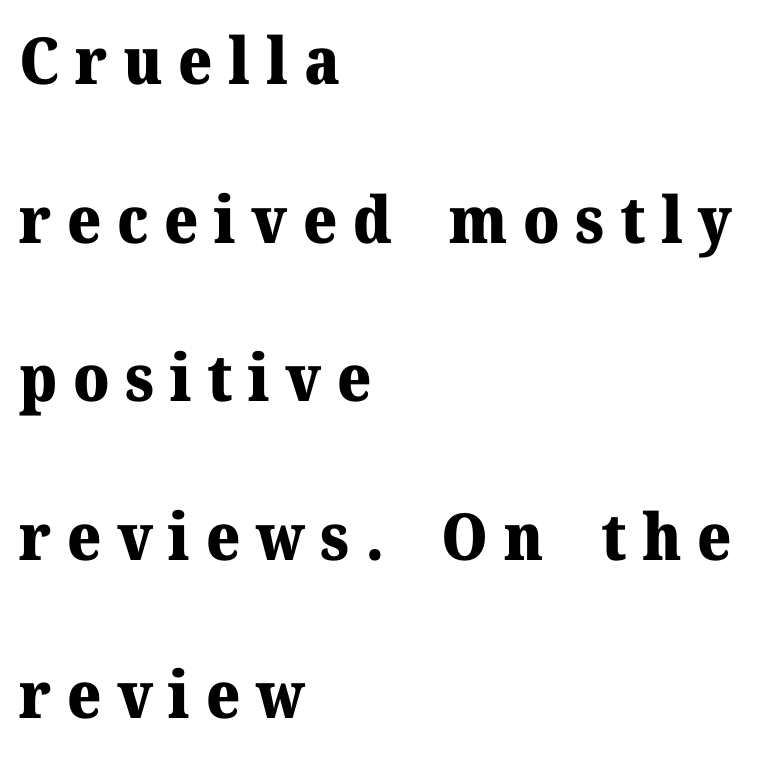
The image shows 65 px heavy serif type, upright; set left-aligned, loose line spacing (2.44x), unusually wide letter spacing (+0.24 em), not underlined; medium stroke contrast and a medium x-height.
